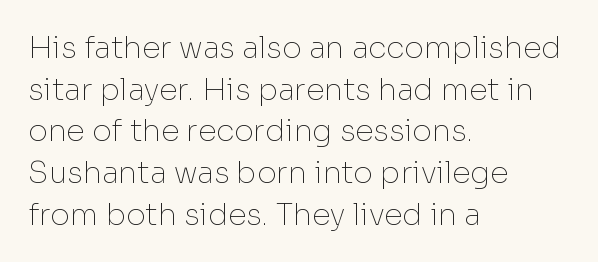
{"serif": "no", "italic": "no", "bold": "no", "weight": "thin", "width": "normal", "stroke_contrast": "low", "x_height": "medium", "monospaced": "no", "underline": "no", "align": "left", "line_spacing": "normal", "line_spacing_ratio": 1.39, "letter_spacing": "normal", "letter_spacing_em": 0.0, "glyph_px": 30}
